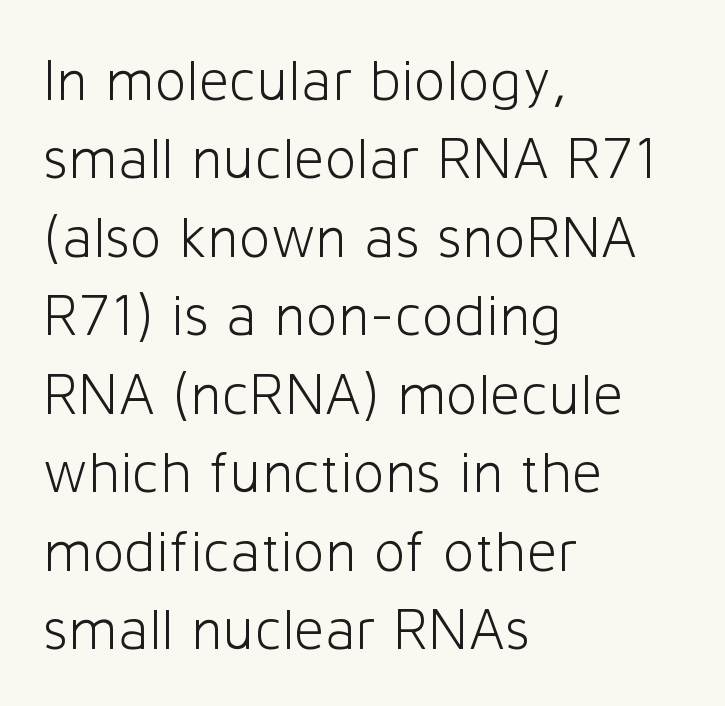
Q: Is the text bold? A: No.
Q: Is the text italic (slanted)? A: No, it is upright.
Q: Is the typeface a serif or a sans-serif typeface? A: Sans-serif.
Q: Is the text underlined? A: No.
Q: How is the paragraph aligned? A: Left-aligned.
Q: Is the spacing between letters normal or unusually wide? A: Normal.
Q: Is the spacing between lines tight, normal or loose? A: Normal.
Q: Width (condensed, normal, or wide)? A: Normal.
Q: Stroke contrast? A: Low.
Q: x-height? A: Medium.
Q: Monospaced? A: No.
